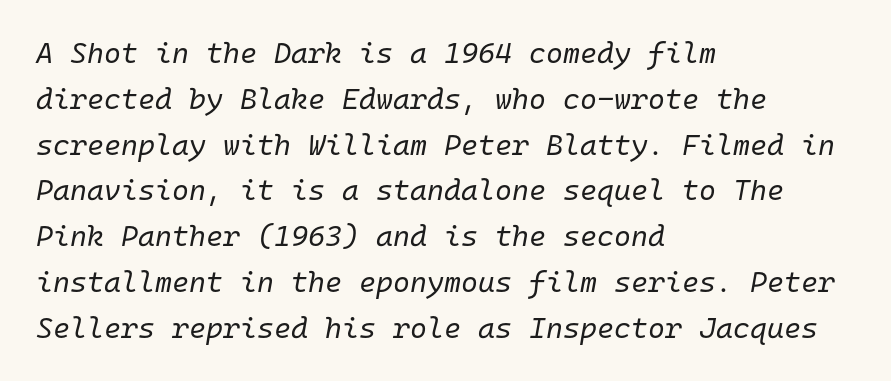
{"italic": "yes", "lean": "right", "slant_degrees": 10, "bold": "no", "weight": "regular", "width": "normal", "stroke_contrast": "low", "x_height": "medium", "monospaced": "yes", "underline": "no", "align": "left", "line_spacing": "normal", "line_spacing_ratio": 1.58, "letter_spacing": "normal", "letter_spacing_em": 0.0, "glyph_px": 29}
